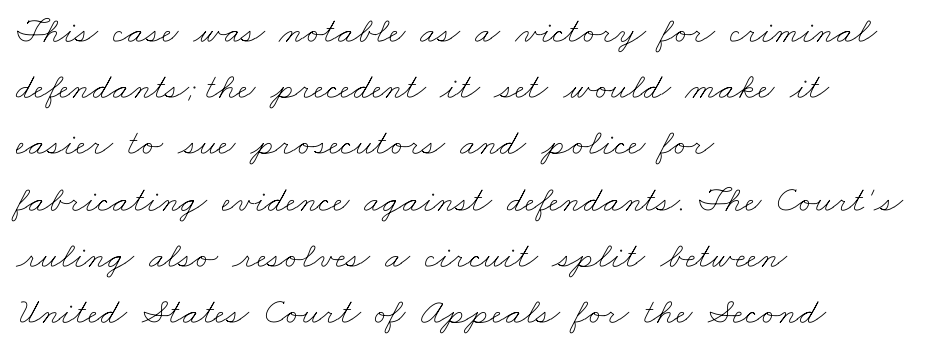
The image shows 37 px thin, wide type; set left-aligned, normal line spacing (1.52x), normal letter spacing, not underlined; low stroke contrast and a small x-height.
